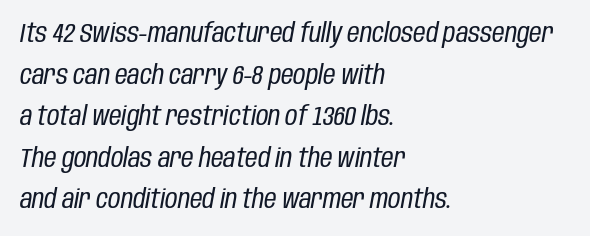
{"italic": "yes", "lean": "right", "slant_degrees": 10, "bold": "no", "underline": "no", "align": "left", "line_spacing": "normal", "line_spacing_ratio": 1.54, "letter_spacing": "normal", "letter_spacing_em": 0.0, "glyph_px": 27}
